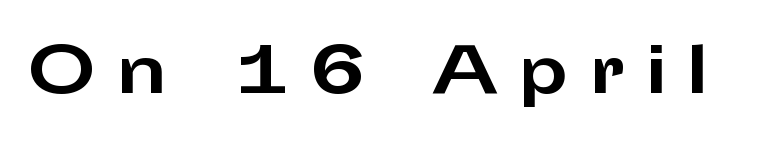
Q: Is the text bold? A: Yes.
Q: Is the text italic (slanted)? A: No, it is upright.
Q: Is the typeface a serif or a sans-serif typeface? A: Sans-serif.
Q: Is the text underlined? A: No.
Q: Is the spacing between letters normal or unusually wide? A: Unusually wide.
Q: Width (condensed, normal, or wide)? A: Wide.
Q: Stroke contrast? A: Low.
Q: x-height? A: Medium.
Q: Monospaced? A: No.
